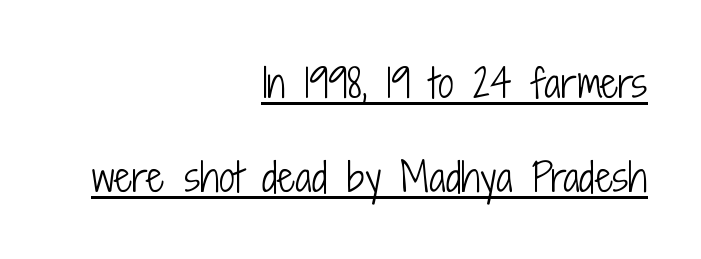
{"serif": "no", "italic": "no", "bold": "no", "weight": "light", "width": "condensed", "stroke_contrast": "low", "x_height": "medium", "monospaced": "no", "underline": "yes", "align": "right", "line_spacing": "loose", "line_spacing_ratio": 2.41, "letter_spacing": "normal", "letter_spacing_em": 0.0, "glyph_px": 39}
